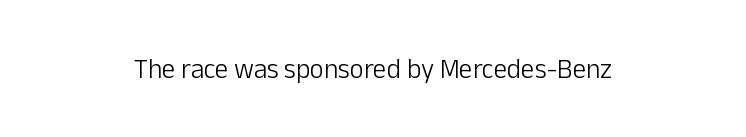
A light-to-regular cut is what we see here. Compared with a flush-left layout, this one balances lines on the center instead. The space directly below the letters is spotless. Inter-character spacing is left at the font's built-in metrics. Rendered with straight, roman letterforms.
